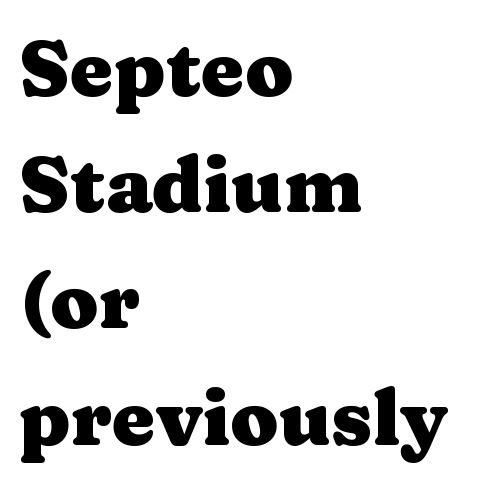
The image shows 78 px heavy, wide serif type, upright; set left-aligned, normal line spacing (1.49x), normal letter spacing, not underlined; medium stroke contrast and a medium x-height.
